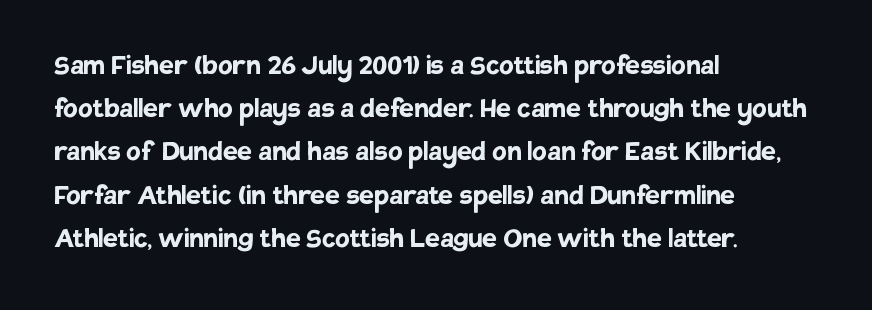
Unlike italic type, these characters show no tilt at all. Caption: standard tracking, unaltered. Look at the bottom of the vertical strokes: they stop flat, with no serifs. Note the varied advance widths — an 'i' is clearly narrower than an 'm'. Alignment: flush left.
